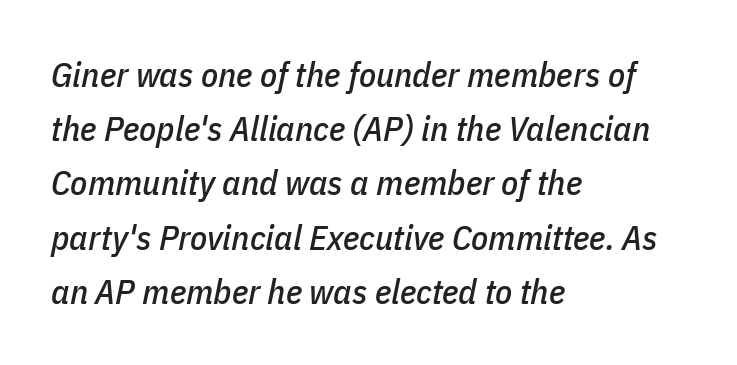
Q: Is the text italic (slanted)? A: Yes, it leans right by about 11 degrees.
Q: Is the text underlined? A: No.
Q: How is the paragraph aligned? A: Left-aligned.
Q: Is the spacing between letters normal or unusually wide? A: Normal.
Q: Is the spacing between lines tight, normal or loose? A: Normal.
Q: Width (condensed, normal, or wide)? A: Condensed.
Q: Stroke contrast? A: Low.
Q: x-height? A: Medium.
Q: Monospaced? A: No.
